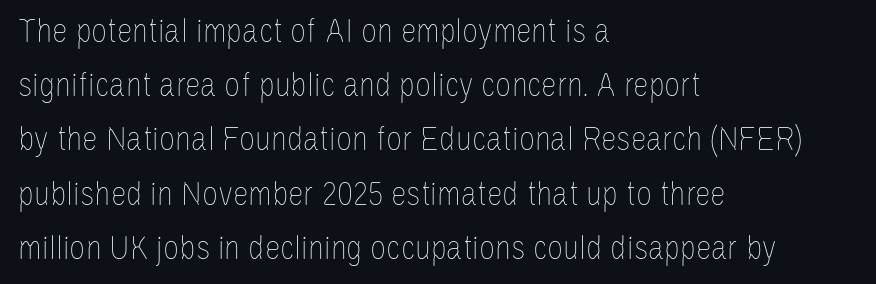
The image shows 35 px thin, condensed type, upright; set left-aligned, normal line spacing (1.55x), normal letter spacing, not underlined; low stroke contrast and a large x-height.
